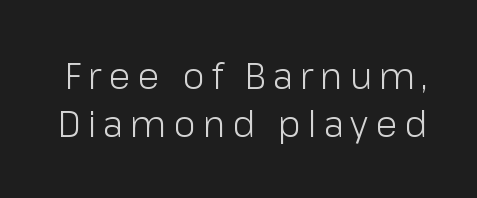
Q: Is the text bold? A: No.
Q: Is the text italic (slanted)? A: No, it is upright.
Q: Is the typeface a serif or a sans-serif typeface? A: Sans-serif.
Q: Is the text underlined? A: No.
Q: Is the spacing between lines tight, normal or loose? A: Normal.
Q: Width (condensed, normal, or wide)? A: Normal.
Q: Stroke contrast? A: Low.
Q: x-height? A: Medium.
Q: Monospaced? A: No.
